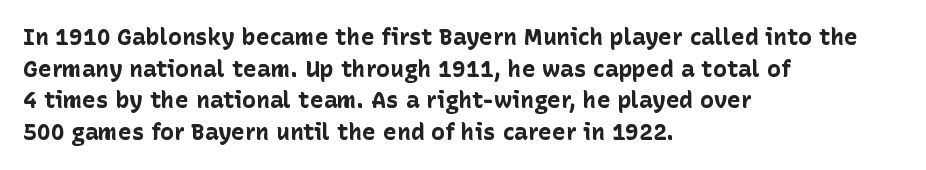
The image shows 23 px bold type, upright; set left-aligned, normal line spacing (1.38x), normal letter spacing, not underlined.
